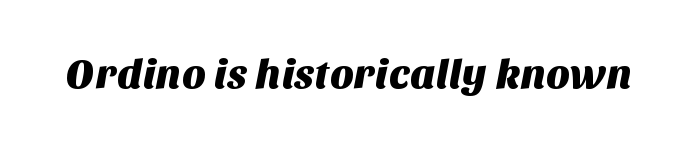
{"serif": "no", "width": "normal", "stroke_contrast": "medium", "x_height": "large", "monospaced": "no", "underline": "no", "letter_spacing": "normal", "letter_spacing_em": 0.0, "glyph_px": 41}
